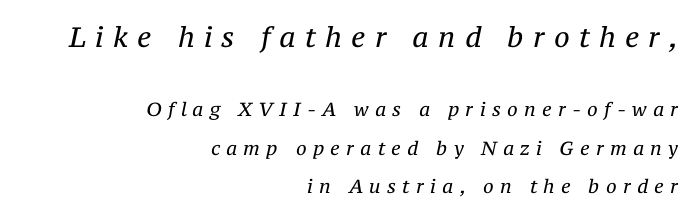
Bold? No — there's no thickening of the strokes. Right-aligned paragraph, ragged on the left. Look at the glyph heights: the upper group is clearly the bigger setting. Tall strokes in this sample are angled rather than plumb. A clean baseline with only descenders dipping below it.
